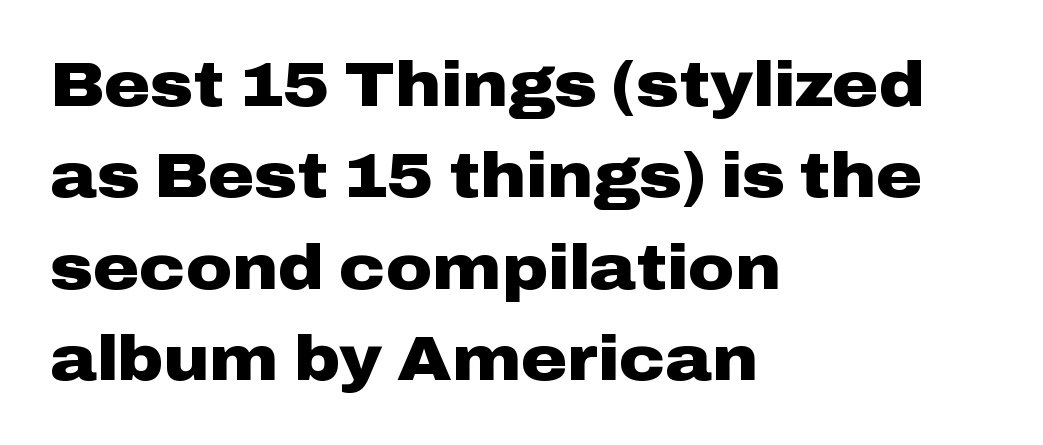
The image shows 63 px heavy, wide sans-serif type, upright; set left-aligned, normal line spacing (1.45x), normal letter spacing, not underlined; low stroke contrast and a medium x-height.
